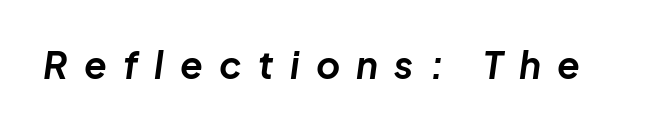
Spacing verdict: proportional, widths tailored to each character. Just letters on the line, the space beneath them empty. Words appear elongated and porous because spacing is wide. The glyphs look as if they've been sheared to an angle. The glyphs have the mass of a bold cut.
